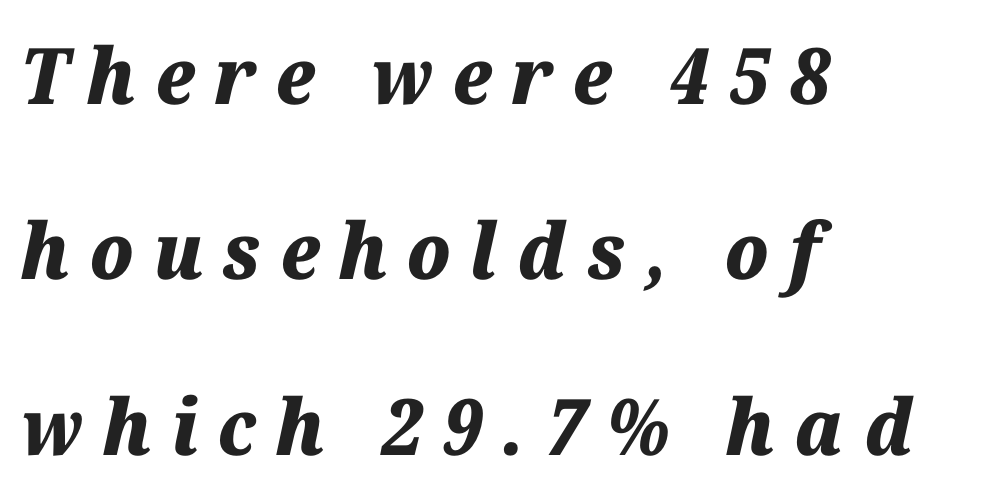
Q: Is the text bold? A: Yes.
Q: Is the text italic (slanted)? A: Yes, it leans right by about 12 degrees.
Q: Is the text underlined? A: No.
Q: How is the paragraph aligned? A: Left-aligned.
Q: Is the spacing between letters normal or unusually wide? A: Unusually wide.
Q: Is the spacing between lines tight, normal or loose? A: Loose.
Q: Width (condensed, normal, or wide)? A: Normal.
Q: Stroke contrast? A: Medium.
Q: x-height? A: Medium.
Q: Monospaced? A: No.
